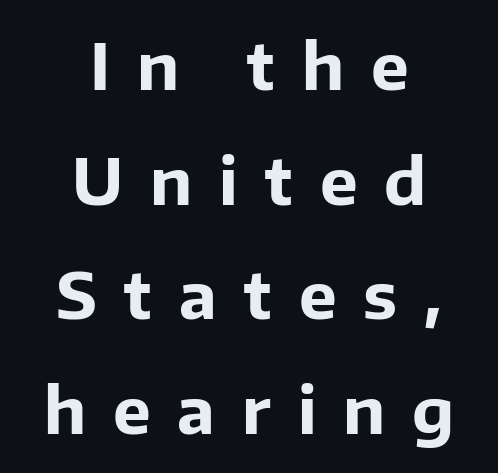
This rendering uses center alignment, leaving both contours irregular but symmetric. This is sans-serif lettering, the kind often seen on screens and signage. Descenders are the only things crossing below the line. This is heavy type, rendered in bold. A typesetter would mark this as roman, not italic.
